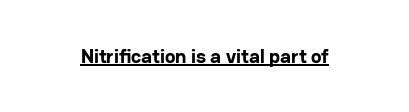
The image shows 20 px bold type, upright; set normal letter spacing, underlined.
